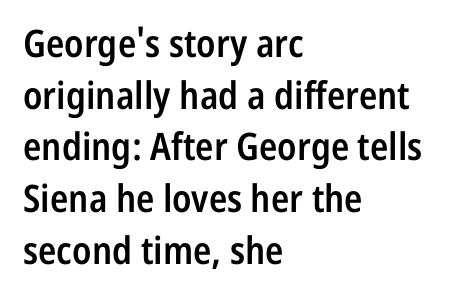
The image shows 38 px semibold, condensed sans-serif type, upright; set left-aligned, normal line spacing (1.36x), normal letter spacing, not underlined; low stroke contrast and a medium x-height.
